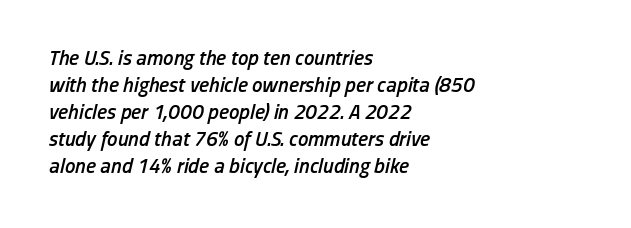
{"italic": "yes", "lean": "right", "slant_degrees": 13, "bold": "semi", "underline": "no", "align": "left", "line_spacing": "normal", "line_spacing_ratio": 1.28, "letter_spacing": "normal", "letter_spacing_em": 0.0, "glyph_px": 21}
